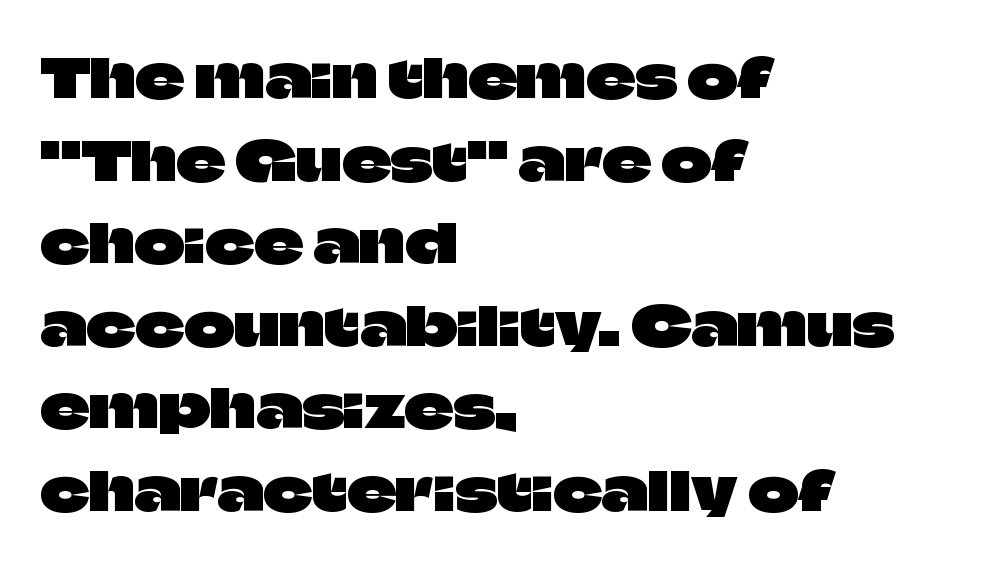
This rendering features lettering with no underline. Layout note: lines flush left. The lettering stays uniformly vertical, giving the passage a roman look. The rows are spaced the way most documents space them. Compared with typical body copy, the letter spacing here is the same.
